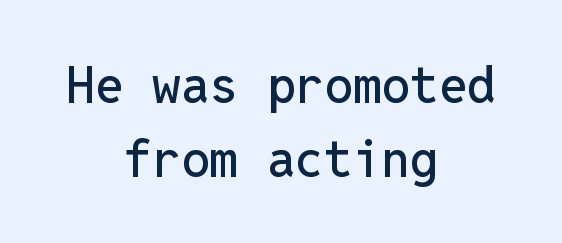
Here the glyphs are tracked normally, forming tight word shapes. The letters carry no serifs — their stems end cleanly without finishing strokes. Bare-footed words on every line. Vertical spacing — default.
